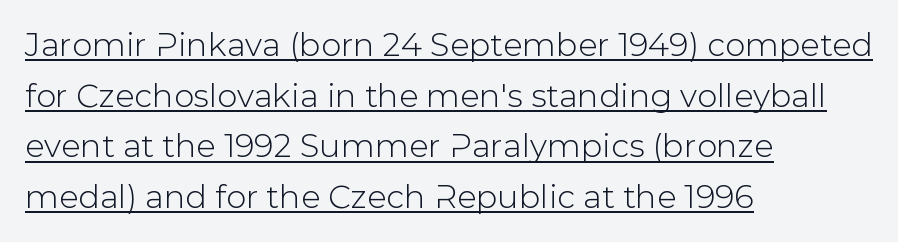
{"serif": "no", "italic": "no", "width": "normal", "stroke_contrast": "low", "x_height": "medium", "monospaced": "no", "underline": "yes", "align": "left", "line_spacing": "normal", "line_spacing_ratio": 1.58, "letter_spacing": "normal", "letter_spacing_em": 0.0, "glyph_px": 32}
